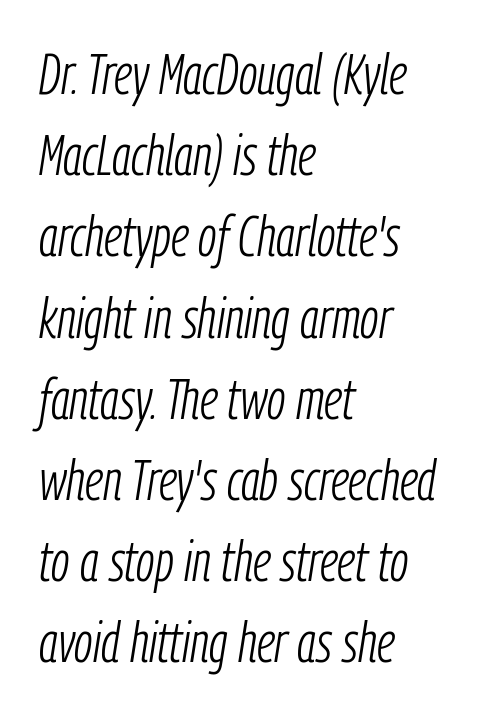
A typesetter would call this zero additional tracking. These lines stack with their left ends in a neat column. No heavy texture on the line: the type isn't bold. The words here are not underlined. Reading down the column, the eye jumps a familiar distance to each next line. Is this a fixed-width face? No — the glyphs have proportional, varying widths.
